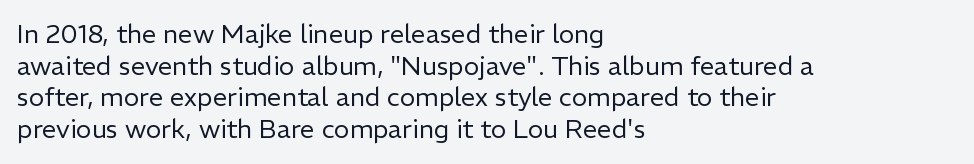
The image shows 26 px text type, upright; set left-aligned, line spacing 1.22x, normal letter spacing, not underlined.
